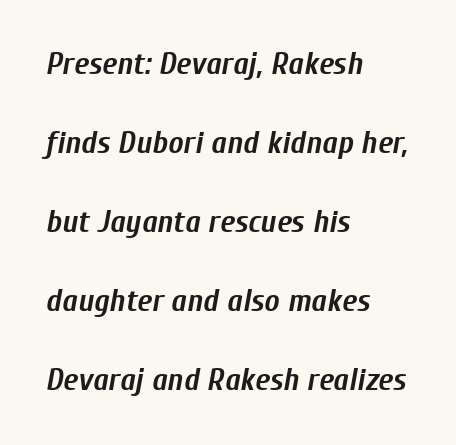
The image shows 32 px semibold, condensed type, italic (leaning right); set left-aligned, loose line spacing (2.47x), normal letter spacing, not underlined; low stroke contrast and a medium x-height.
